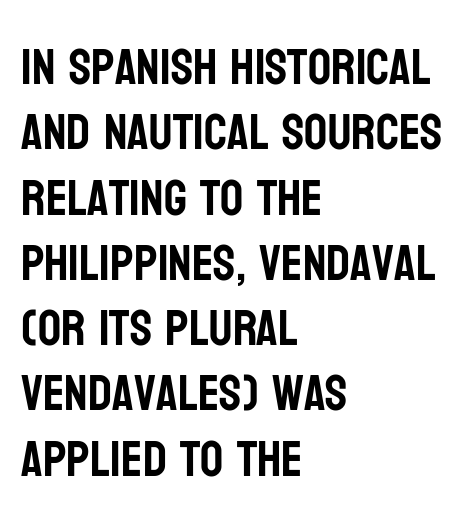
The image shows 51 px condensed sans-serif type, upright; set left-aligned, normal line spacing (1.28x), normal letter spacing, not underlined; low stroke contrast and a large x-height.
